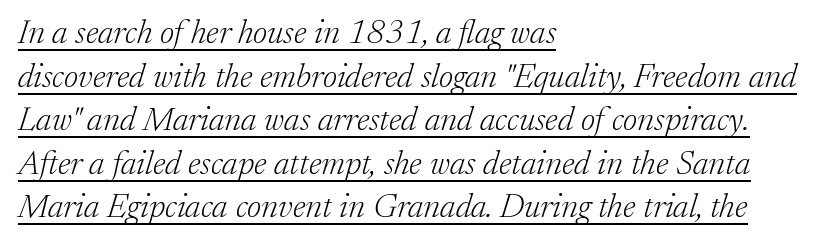
The image shows 34 px light serif type, italic (leaning right); set left-aligned, normal line spacing (1.28x), normal letter spacing, underlined; low stroke contrast and a medium x-height.
